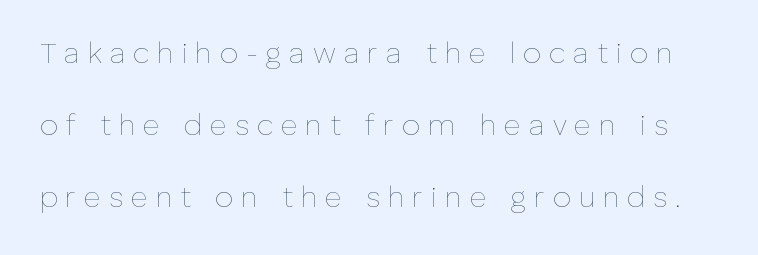
The image shows 29 px thin type, upright; set loose line spacing (2.49x), unusually wide letter spacing (+0.27 em), not underlined; low stroke contrast and a medium x-height.
